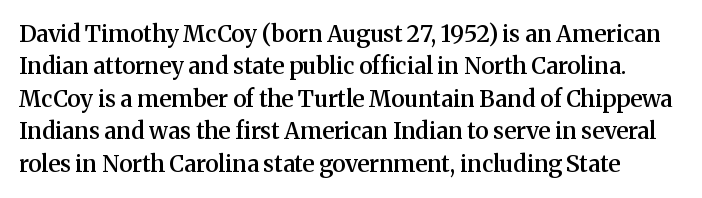
{"italic": "no", "bold": "semi", "underline": "no", "line_spacing": "normal", "line_spacing_ratio": 1.41, "letter_spacing": "normal", "letter_spacing_em": 0.0, "glyph_px": 23}
